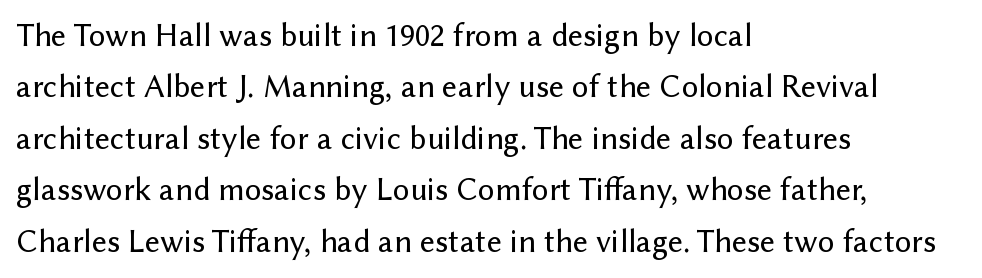
Descenders are the only things crossing below the line. Looks like regular typesetting: each glyph gets only the width it needs. Tracking value appears to be zero — textbook default spacing. A classic flush-left, rag-right setting is used for this passage. Nope, no serifs anywhere on these letters. Posture: vertical.
